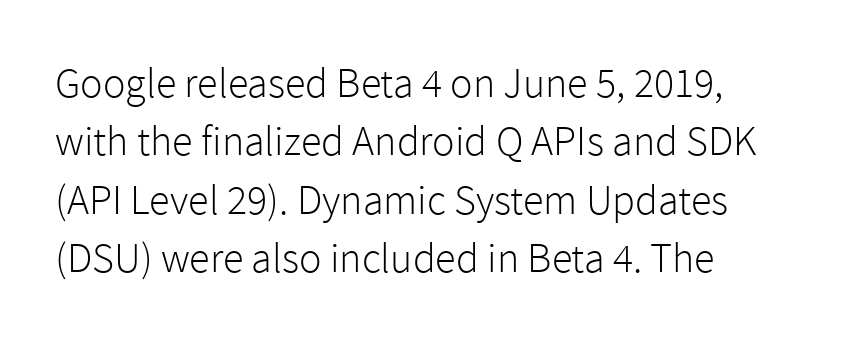
Anything drawn beneath the words? Only blank space. Vertically, the passage feels balanced, rows spaced as you'd expect. Alignment: flush left. Is the type heavy? It reads as light-to-regular instead.
